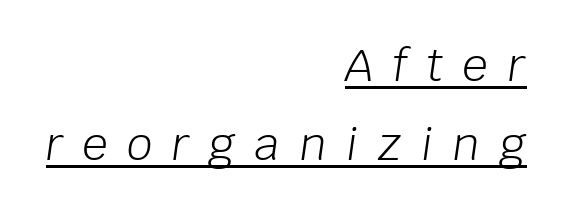
{"italic": "yes", "lean": "right", "slant_degrees": 8, "bold": "no", "weight": "light", "width": "normal", "stroke_contrast": "low", "x_height": "large", "monospaced": "no", "underline": "yes", "align": "right", "line_spacing_ratio": 1.75, "letter_spacing": "wide", "letter_spacing_em": 0.43, "glyph_px": 45}
